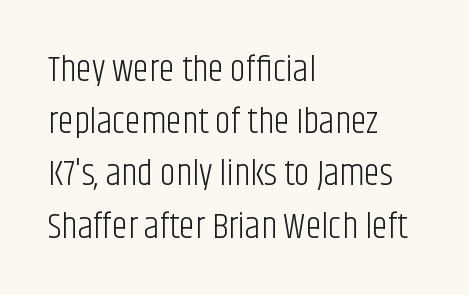
This sample has the flowing, uneven cadence of proportional lettering. Each line starts at the same left margin while the right side varies. The specimen reads as upright at a glance. Glance below the letters and you will spot only blank space. Reading down the column, the eye jumps a familiar distance to each next line. The letters sit at their default tracking, neither squeezed nor spread.
